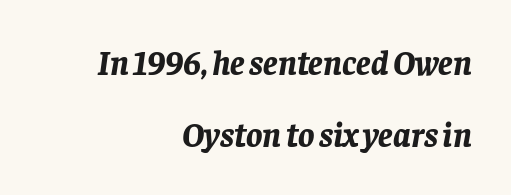
I'd describe the lettering as bold — thick and assertive. Spacing verdict: proportional, widths tailored to each character. Which margin do the lines hug? The right one — the left edge is uneven. Each new line begins a long way beneath the previous one. Slant detected: the letters are inclined.
